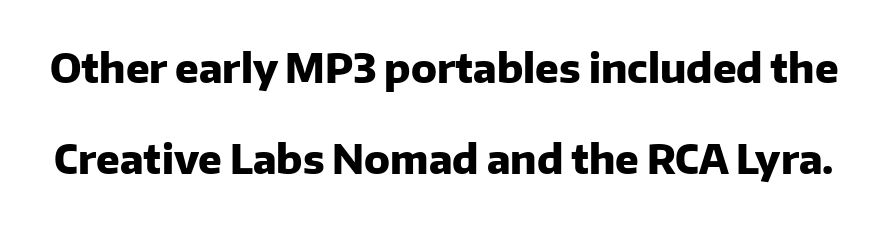
The image shows 39 px heavy sans-serif type, upright; set loose line spacing (2.34x), normal letter spacing, not underlined; low stroke contrast and a medium x-height.
